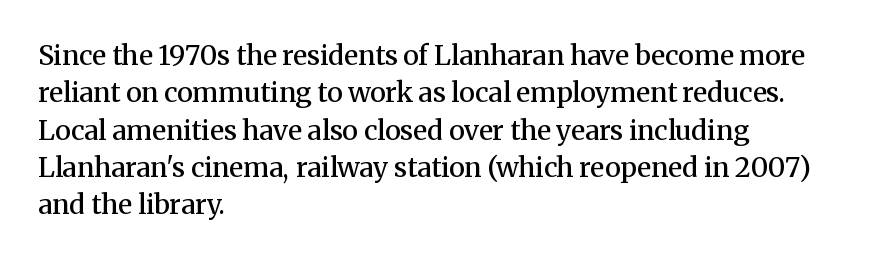
{"italic": "no", "bold": "semi", "underline": "no", "align": "left", "line_spacing": "normal", "line_spacing_ratio": 1.38, "letter_spacing": "normal", "letter_spacing_em": 0.0, "glyph_px": 27}
